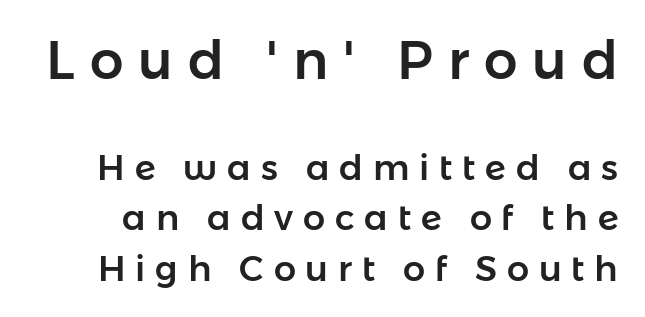
{"serif": "no", "italic": "no", "width": "normal", "stroke_contrast": "low", "x_height": "medium", "monospaced": "no", "underline": "no", "line_spacing": "normal", "line_spacing_ratio": 1.44, "letter_spacing": "wide", "letter_spacing_em": 0.28, "larger_block": "first", "size_ratio": 1.51, "glyph_px": 53}
